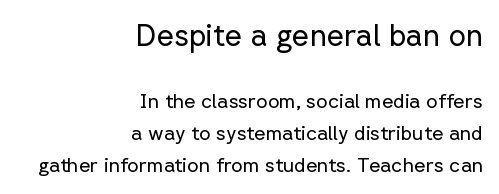
Q: Is the text bold? A: No.
Q: Is the text italic (slanted)? A: No, it is upright.
Q: Is the typeface a serif or a sans-serif typeface? A: Sans-serif.
Q: Is the text underlined? A: No.
Q: How is the paragraph aligned? A: Right-aligned.
Q: Is the spacing between letters normal or unusually wide? A: Normal.
Q: Is the spacing between lines tight, normal or loose? A: Normal.
Q: Which block of text is set in a larger size, the first (top) or the second (bottom)? A: The first (top) one.
Q: Width (condensed, normal, or wide)? A: Normal.
Q: Stroke contrast? A: Low.
Q: x-height? A: Medium.
Q: Monospaced? A: No.
